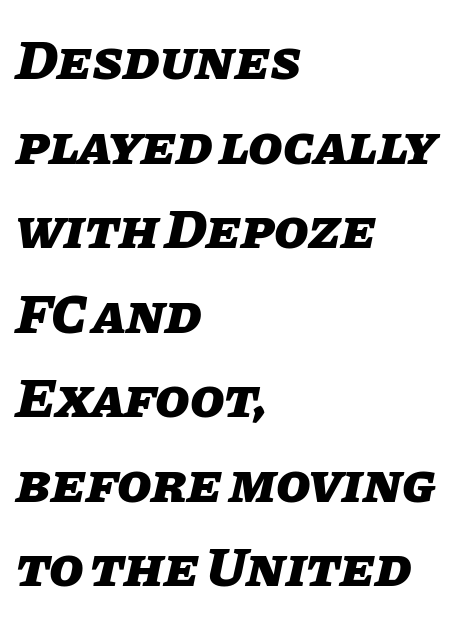
The lines in this sample share a left origin and differ only in where they stop. You can tell it's italic because the verticals aren't actually vertical. You could not count columns in this text — the font is proportionally spaced. Tracking value appears to be zero — textbook default spacing.
